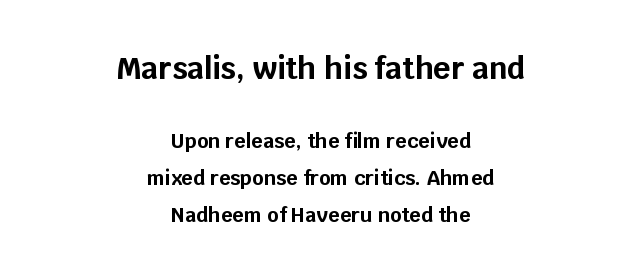
The image shows 30 px bold sans-serif type, upright; set centered, line spacing 1.84x, normal letter spacing, not underlined; the first (top) block is 1.5x larger; low stroke contrast and a large x-height.
